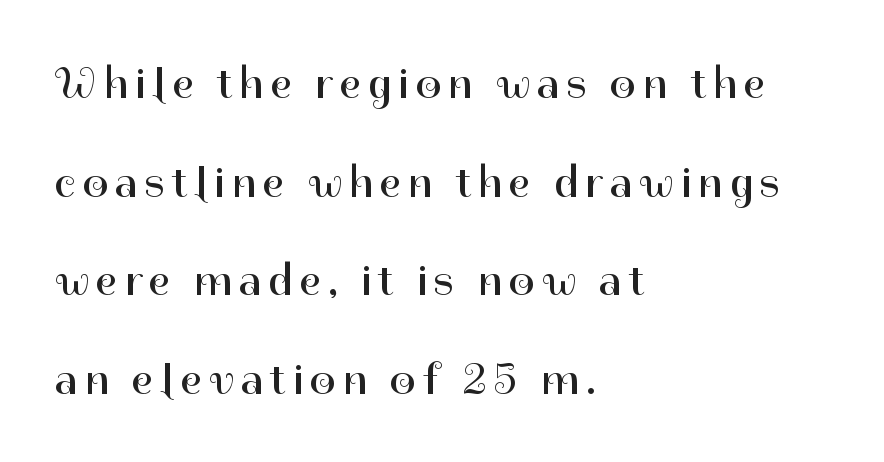
The image shows 45 px regular-weight sans-serif type, upright; set left-aligned, loose line spacing (2.19x), not underlined; high stroke contrast and a medium x-height.
